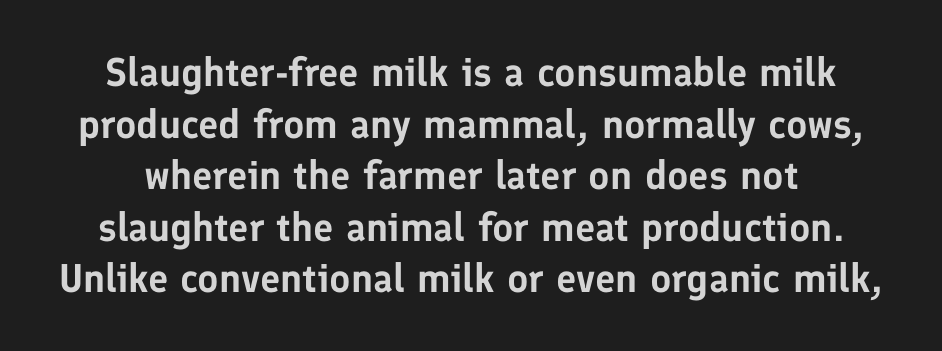
The image shows 40 px sans-serif type, upright; set normal line spacing (1.29x), normal letter spacing, not underlined; low stroke contrast and a medium x-height.
